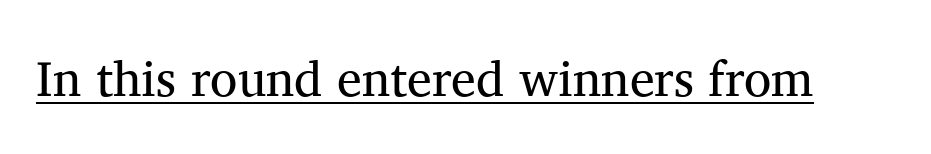
Q: Is the text bold? A: No.
Q: Is the text italic (slanted)? A: No, it is upright.
Q: Is the typeface a serif or a sans-serif typeface? A: Serif.
Q: Is the text underlined? A: Yes.
Q: Is the spacing between letters normal or unusually wide? A: Normal.
Q: Width (condensed, normal, or wide)? A: Normal.
Q: Stroke contrast? A: Medium.
Q: x-height? A: Medium.
Q: Monospaced? A: No.
